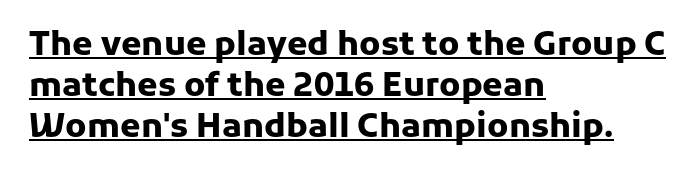
The image shows 33 px heavy sans-serif type, upright; set left-aligned, line spacing 1.24x, normal letter spacing, underlined; low stroke contrast and a medium x-height.
